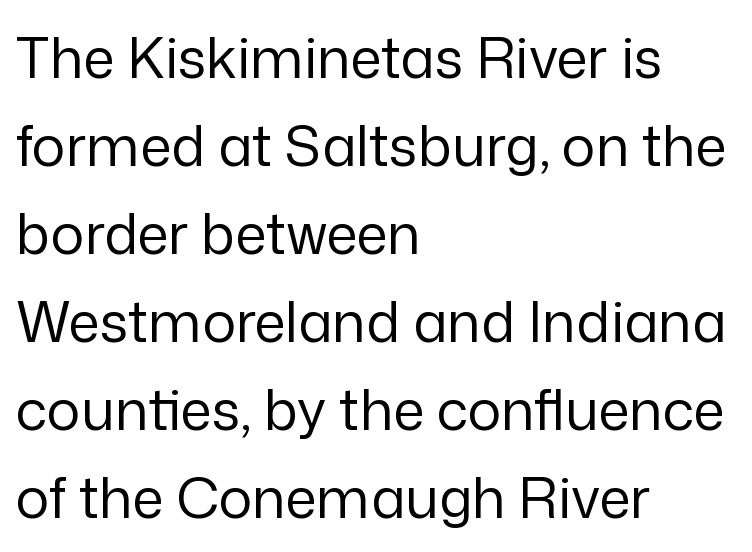
Q: Is the text bold? A: No.
Q: Is the text italic (slanted)? A: No, it is upright.
Q: Is the typeface a serif or a sans-serif typeface? A: Sans-serif.
Q: Is the text underlined? A: No.
Q: How is the paragraph aligned? A: Left-aligned.
Q: Is the spacing between letters normal or unusually wide? A: Normal.
Q: Is the spacing between lines tight, normal or loose? A: Normal.
Q: Width (condensed, normal, or wide)? A: Normal.
Q: Stroke contrast? A: Low.
Q: x-height? A: Medium.
Q: Monospaced? A: No.
